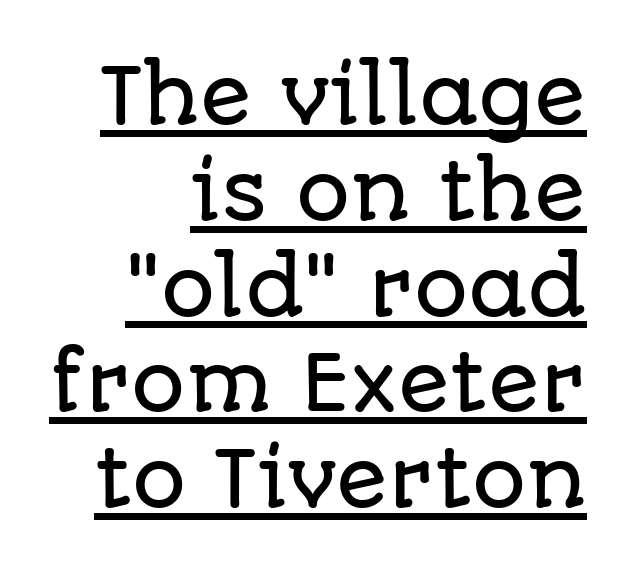
The image shows 76 px sans-serif type, upright; set right-aligned, normal line spacing (1.26x), normal letter spacing, underlined; low stroke contrast and a large x-height.
